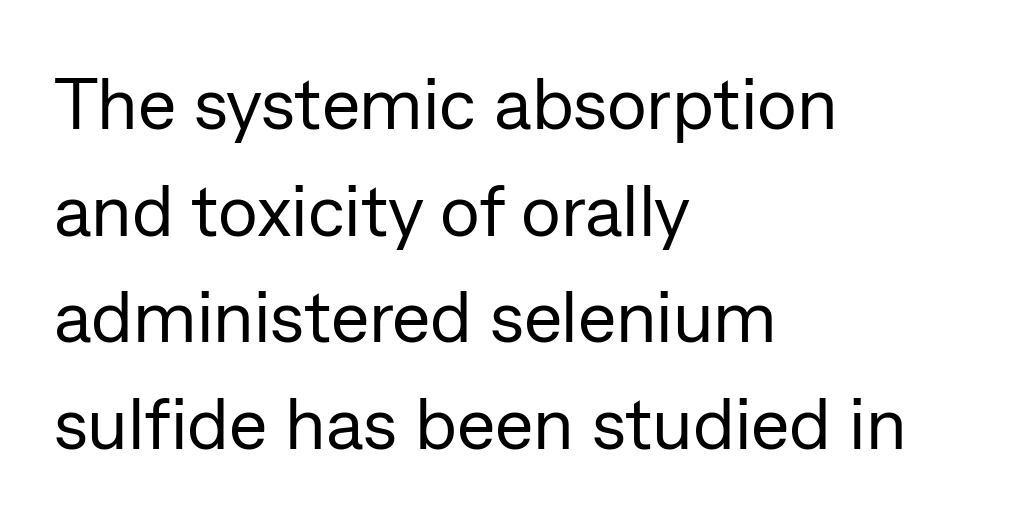
The image shows 73 px regular-weight sans-serif type, upright; set left-aligned, normal line spacing (1.46x), normal letter spacing, not underlined; low stroke contrast and a medium x-height.
